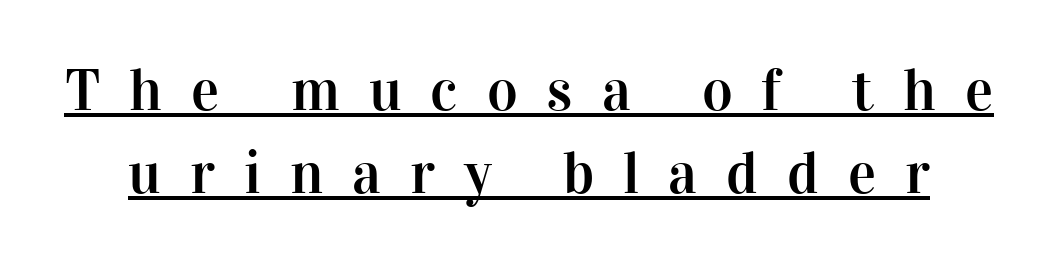
Think of a printed novel: that variable character pitch is what you see here. The letters stand straight up with perfectly vertical stems. Honestly, the row spacing looks completely unremarkable. The rendering inserts visible extra space after every character. The face used here appears with an underline applied.
